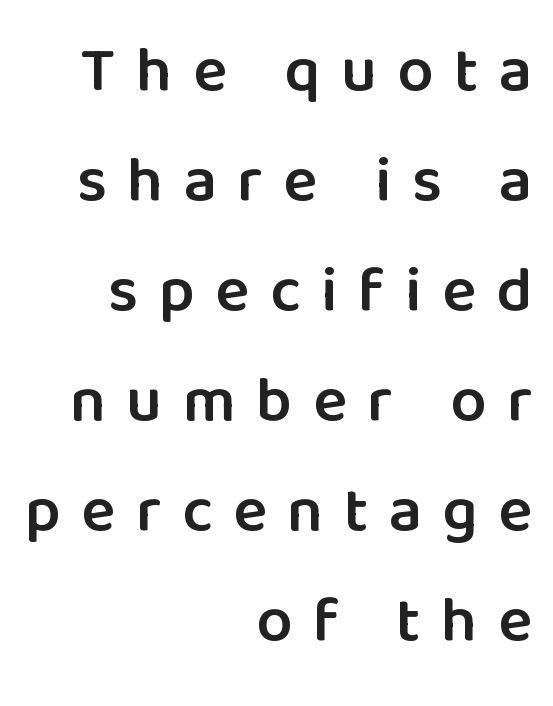
{"serif": "no", "italic": "no", "bold": "semi", "weight": "semibold", "width": "normal", "stroke_contrast": "low", "x_height": "medium", "monospaced": "no", "underline": "no", "align": "right", "line_spacing_ratio": 1.72, "letter_spacing": "wide", "letter_spacing_em": 0.32, "glyph_px": 64}
